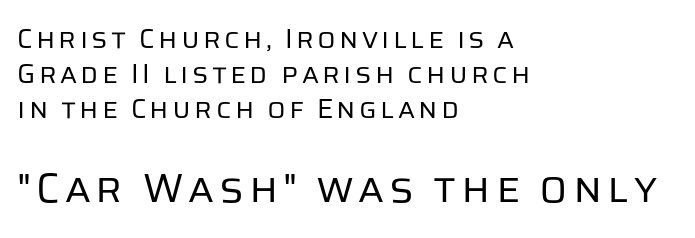
Varying glyph widths throughout — classic text-font behaviour. The vertical gap from one line to the next is medium. Weight: not bold — regular or lighter. No word sits above an underline. Italic? Not at all — the glyphs are vertical.
